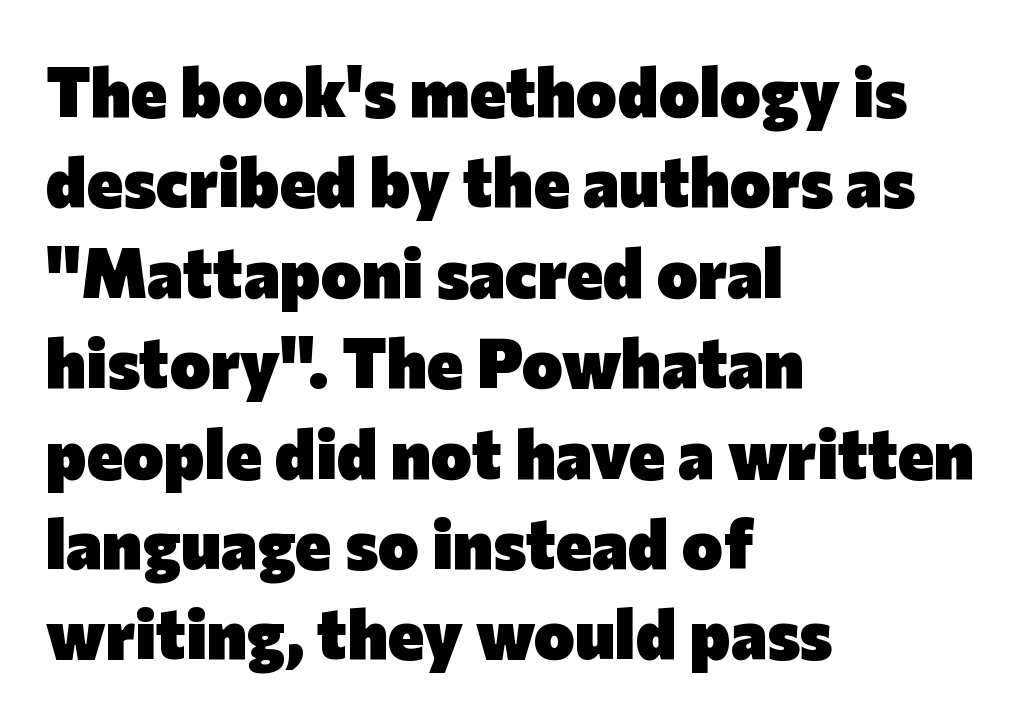
Q: Is the text bold? A: Yes.
Q: Is the text italic (slanted)? A: No, it is upright.
Q: Is the typeface a serif or a sans-serif typeface? A: Sans-serif.
Q: Is the text underlined? A: No.
Q: How is the paragraph aligned? A: Left-aligned.
Q: Is the spacing between letters normal or unusually wide? A: Normal.
Q: Is the spacing between lines tight, normal or loose? A: Normal.
Q: Width (condensed, normal, or wide)? A: Normal.
Q: Stroke contrast? A: Low.
Q: x-height? A: Medium.
Q: Monospaced? A: No.
